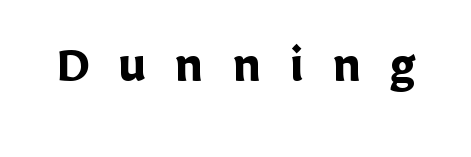
{"serif": "no", "italic": "no", "bold": "yes", "weight": "semibold", "width": "normal", "stroke_contrast": "low", "x_height": "medium", "monospaced": "no", "underline": "no", "letter_spacing": "wide", "letter_spacing_em": 0.48, "glyph_px": 58}
